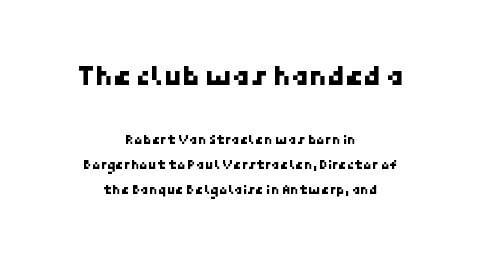
Q: Is the typeface a serif or a sans-serif typeface? A: Sans-serif.
Q: Is the text underlined? A: No.
Q: How is the paragraph aligned? A: Centered.
Q: Is the spacing between letters normal or unusually wide? A: Normal.
Q: Which block of text is set in a larger size, the first (top) or the second (bottom)? A: The first (top) one.
Q: Width (condensed, normal, or wide)? A: Normal.
Q: Stroke contrast? A: Low.
Q: x-height? A: Medium.
